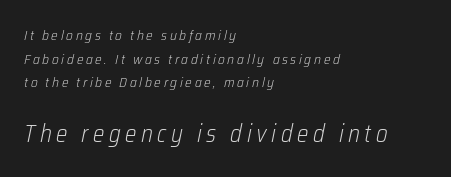
Q: Is the text bold? A: No.
Q: Is the text italic (slanted)? A: Yes, it leans right by about 12 degrees.
Q: Is the text underlined? A: No.
Q: How is the paragraph aligned? A: Left-aligned.
Q: Is the spacing between lines tight, normal or loose? A: Normal.
Q: Which block of text is set in a larger size, the first (top) or the second (bottom)? A: The second (bottom) one.
